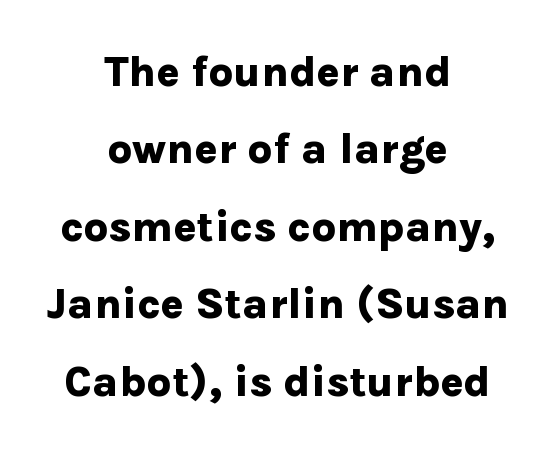
The image shows 43 px bold sans-serif type, upright; set centered, line spacing 1.8x, normal letter spacing, not underlined; low stroke contrast and a medium x-height.
